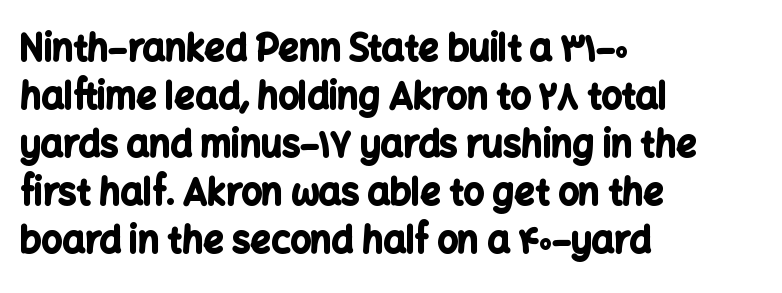
Q: Is the text bold? A: Yes.
Q: Is the text italic (slanted)? A: No, it is upright.
Q: Is the typeface a serif or a sans-serif typeface? A: Sans-serif.
Q: Is the text underlined? A: No.
Q: How is the paragraph aligned? A: Left-aligned.
Q: Is the spacing between letters normal or unusually wide? A: Normal.
Q: Is the spacing between lines tight, normal or loose? A: Normal.
Q: Width (condensed, normal, or wide)? A: Normal.
Q: Stroke contrast? A: Low.
Q: x-height? A: Medium.
Q: Monospaced? A: No.
